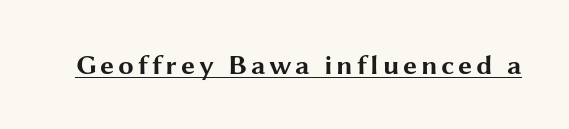
Its strokes are broad and dark, the hallmark of bold type. No feet cap the strokes, marking this as sans-serif type. Tall strokes in this sample are plumb rather than angled. Spacing verdict: proportional, widths tailored to each character. The sample's only ornament is a line tracing under the words.
